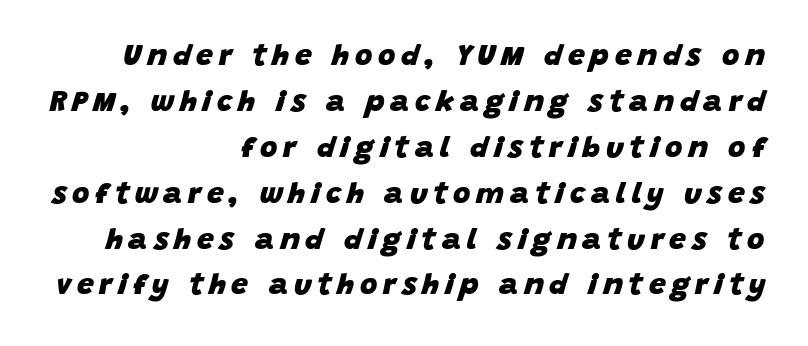
Q: Is the text bold? A: Yes.
Q: Is the text italic (slanted)? A: Yes, it leans right by about 15 degrees.
Q: Is the text underlined? A: No.
Q: How is the paragraph aligned? A: Right-aligned.
Q: Is the spacing between lines tight, normal or loose? A: Normal.
Q: Width (condensed, normal, or wide)? A: Normal.
Q: Stroke contrast? A: Low.
Q: x-height? A: Large.
Q: Monospaced? A: No.
